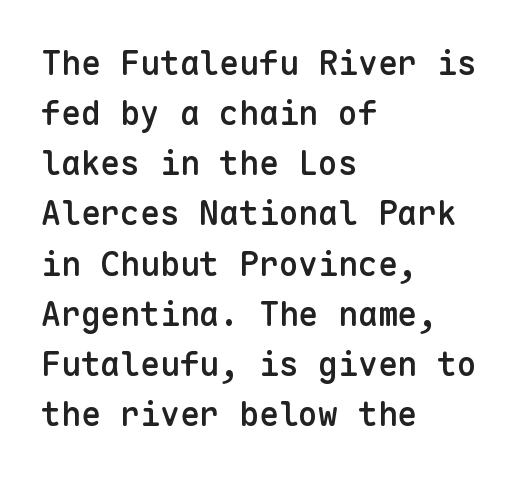
The image shows 33 px semibold sans-serif type, upright, monospaced; set left-aligned, normal line spacing (1.52x), normal letter spacing, not underlined; low stroke contrast and a medium x-height.
